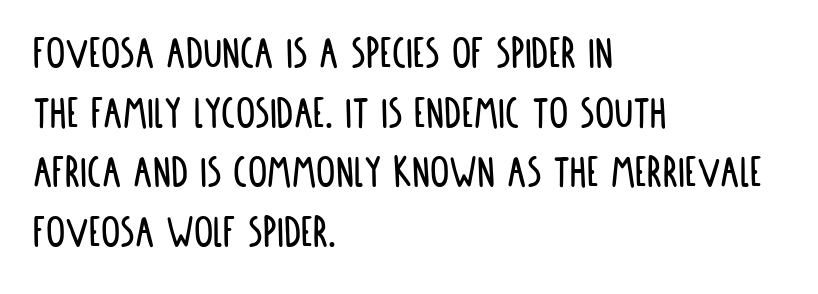
The image shows 48 px condensed sans-serif type, upright; set left-aligned, line spacing 1.24x, normal letter spacing, not underlined; low stroke contrast and a large x-height.
